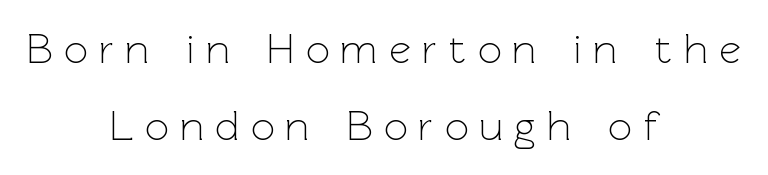
Q: Is the text bold? A: No.
Q: Is the text italic (slanted)? A: No, it is upright.
Q: Is the typeface a serif or a sans-serif typeface? A: Sans-serif.
Q: Is the text underlined? A: No.
Q: How is the paragraph aligned? A: Centered.
Q: Is the spacing between letters normal or unusually wide? A: Unusually wide.
Q: Width (condensed, normal, or wide)? A: Normal.
Q: x-height? A: Medium.
Q: Monospaced? A: No.
